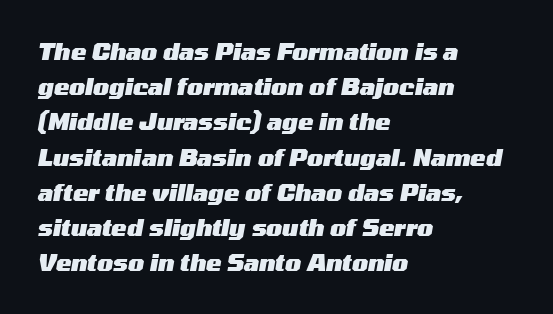
Q: Is the text bold? A: Yes.
Q: Is the text italic (slanted)? A: Yes, it leans right by about 10 degrees.
Q: Is the text underlined? A: No.
Q: How is the paragraph aligned? A: Left-aligned.
Q: Is the spacing between letters normal or unusually wide? A: Normal.
Q: Is the spacing between lines tight, normal or loose? A: Normal.
